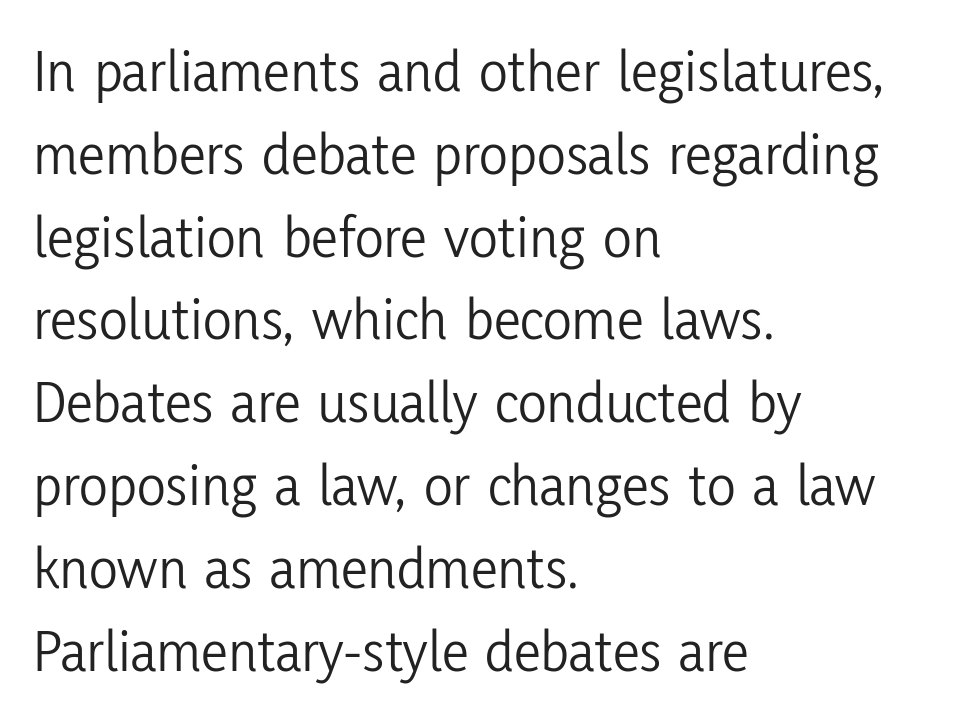
Q: Is the text bold? A: No.
Q: Is the text italic (slanted)? A: No, it is upright.
Q: Is the typeface a serif or a sans-serif typeface? A: Sans-serif.
Q: Is the text underlined? A: No.
Q: How is the paragraph aligned? A: Left-aligned.
Q: Is the spacing between letters normal or unusually wide? A: Normal.
Q: Is the spacing between lines tight, normal or loose? A: Normal.
Q: Width (condensed, normal, or wide)? A: Condensed.
Q: Stroke contrast? A: Low.
Q: x-height? A: Medium.
Q: Monospaced? A: No.
